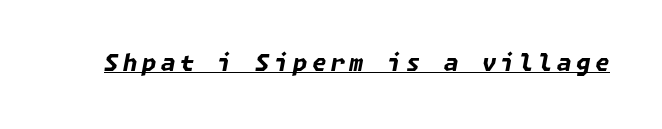
The image shows 23 px bold type, italic (leaning right); set unusually wide letter spacing (+0.2 em), underlined.
